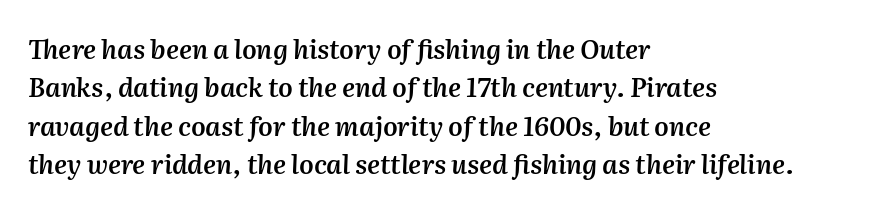
The font's italic variant was chosen for this text. The horizontal fit of the characters is conventional and even. This rendering uses left alignment, leaving the right contour irregular. Interline gaps are of average width in this sample.
